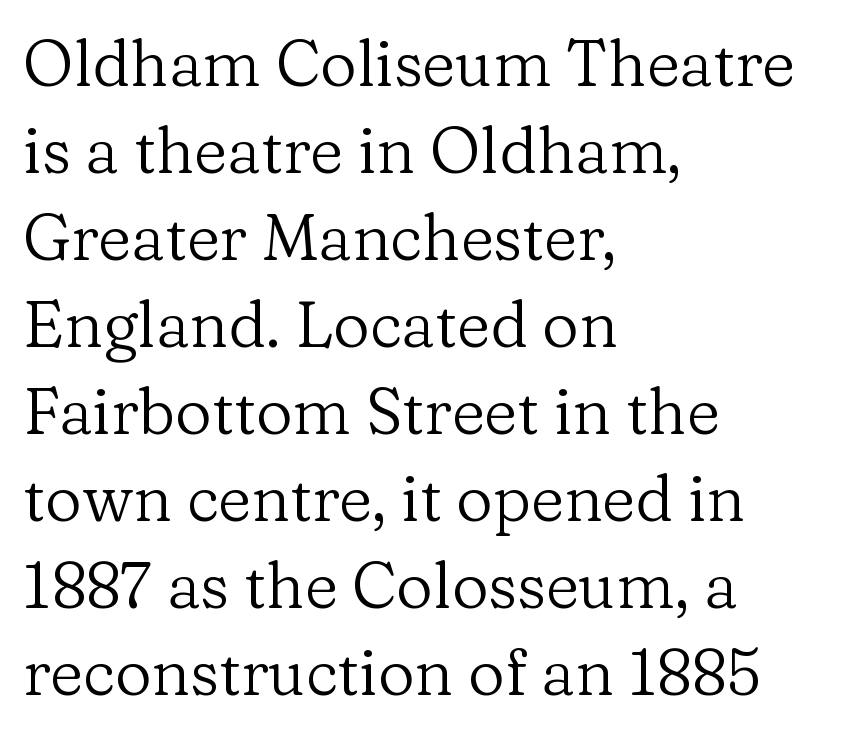
{"serif": "yes", "italic": "no", "bold": "no", "weight": "regular", "width": "normal", "stroke_contrast": "low", "x_height": "medium", "monospaced": "no", "underline": "no", "align": "left", "line_spacing": "normal", "line_spacing_ratio": 1.36, "letter_spacing": "normal", "letter_spacing_em": 0.0, "glyph_px": 64}
